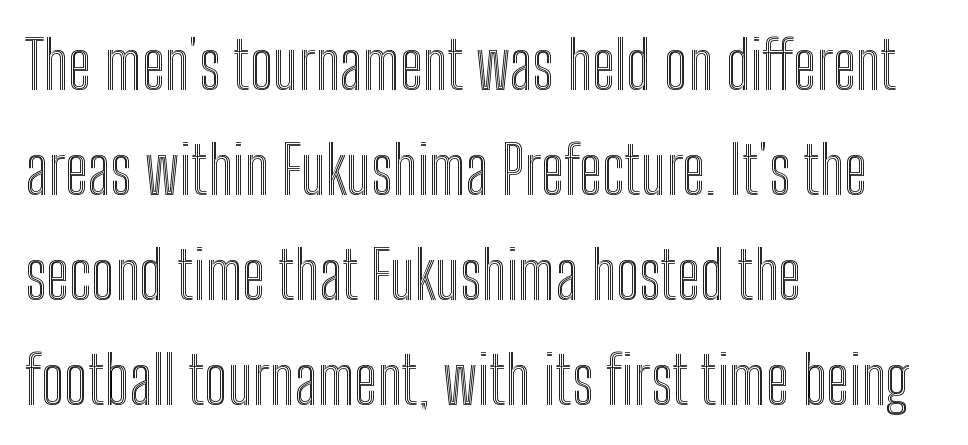
The image shows 66 px condensed type, upright; set left-aligned, normal line spacing (1.59x), normal letter spacing, not underlined; a medium x-height.
